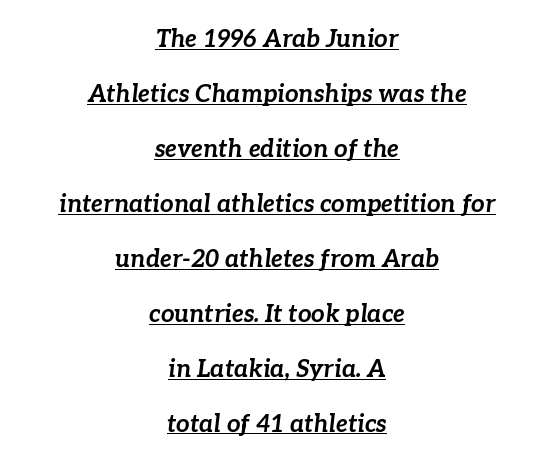
The image shows 24 px bold type, italic (leaning right); set centered, loose line spacing (2.29x), normal letter spacing, underlined.
